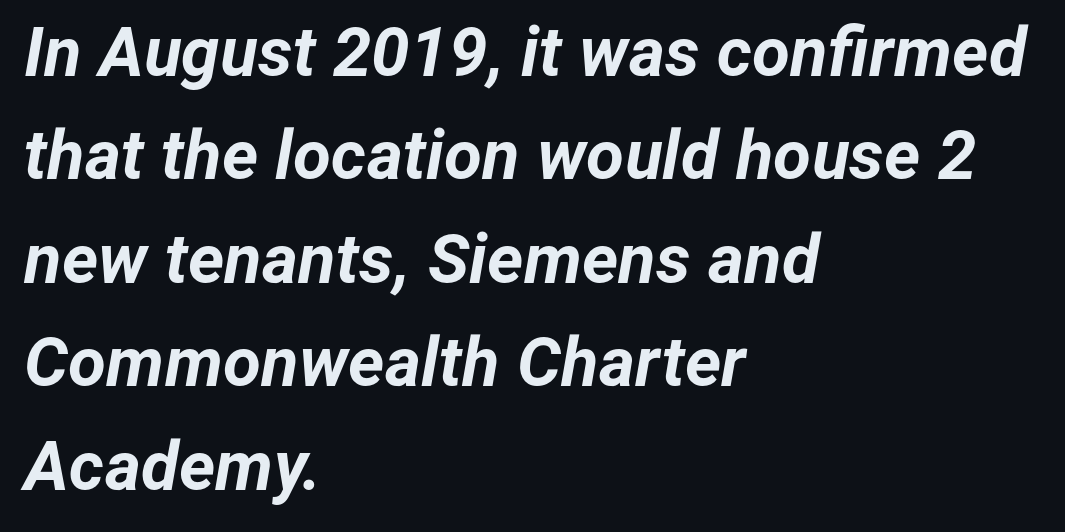
{"italic": "yes", "lean": "right", "slant_degrees": 12, "bold": "yes", "weight": "bold", "width": "normal", "stroke_contrast": "low", "x_height": "medium", "monospaced": "no", "underline": "no", "align": "left", "line_spacing": "normal", "line_spacing_ratio": 1.5, "letter_spacing": "normal", "letter_spacing_em": 0.0, "glyph_px": 69}
